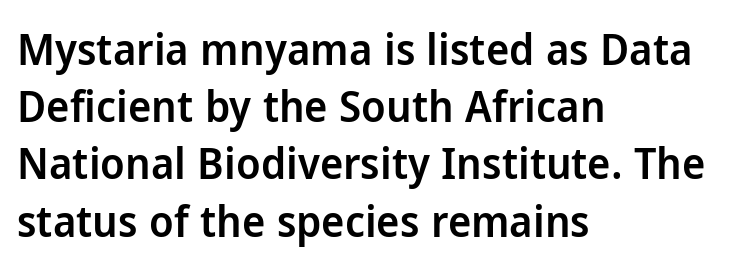
{"serif": "no", "italic": "no", "bold": "semi", "weight": "semibold", "width": "normal", "stroke_contrast": "low", "x_height": "medium", "monospaced": "no", "underline": "no", "align": "left", "line_spacing": "normal", "line_spacing_ratio": 1.3, "letter_spacing": "normal", "letter_spacing_em": 0.0, "glyph_px": 44}
